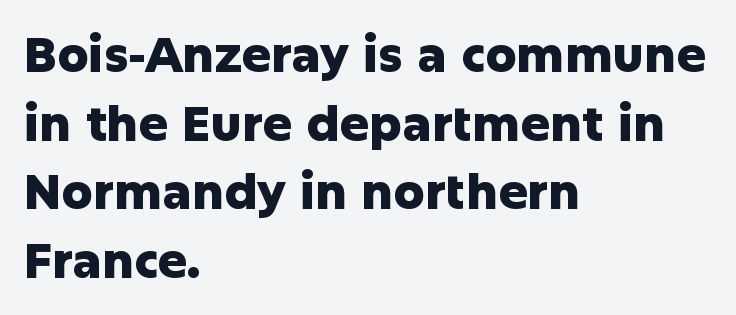
{"serif": "no", "italic": "no", "bold": "yes", "weight": "heavy", "width": "normal", "stroke_contrast": "low", "x_height": "medium", "monospaced": "no", "underline": "no", "align": "left", "line_spacing": "normal", "line_spacing_ratio": 1.4, "letter_spacing": "normal", "letter_spacing_em": 0.0, "glyph_px": 49}
